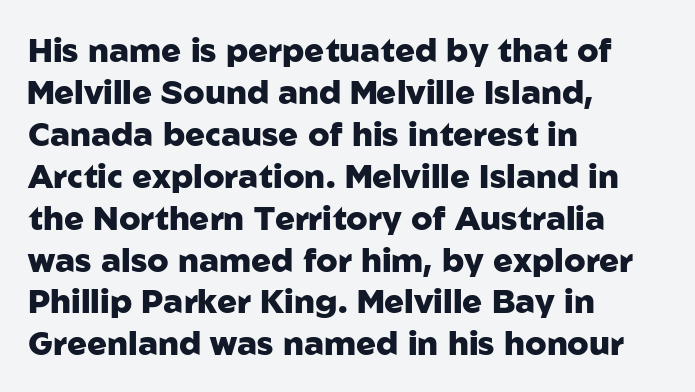
The image shows 33 px heavy sans-serif type, upright; set left-aligned, normal line spacing (1.27x), normal letter spacing, not underlined; low stroke contrast and a medium x-height.
